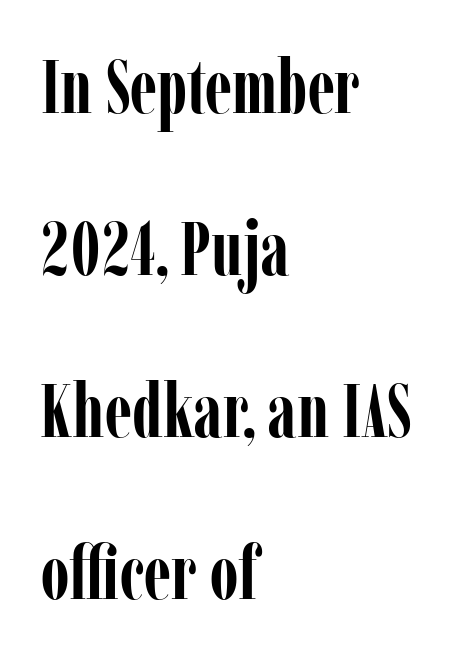
The image shows 75 px semibold, condensed serif type, upright; set left-aligned, loose line spacing (2.16x), normal letter spacing, not underlined; low stroke contrast and a medium x-height.
